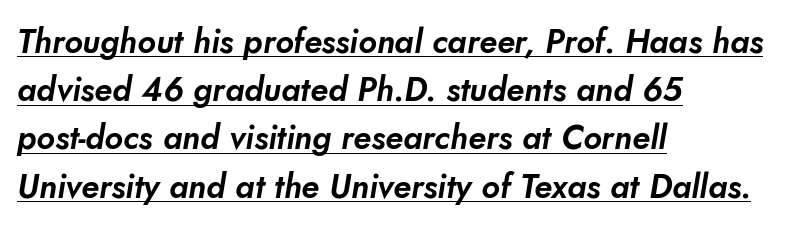
{"serif": "no", "width": "normal", "stroke_contrast": "low", "x_height": "small", "monospaced": "no", "underline": "yes", "align": "left", "line_spacing": "normal", "line_spacing_ratio": 1.46, "letter_spacing": "normal", "letter_spacing_em": 0.0, "glyph_px": 33}
